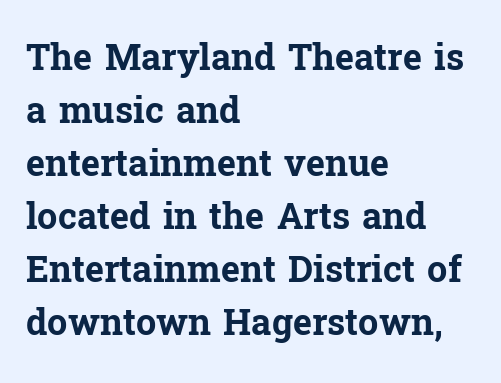
{"serif": "yes", "italic": "no", "bold": "yes", "weight": "bold", "width": "normal", "stroke_contrast": "low", "x_height": "medium", "monospaced": "no", "underline": "no", "align": "left", "line_spacing": "normal", "line_spacing_ratio": 1.47, "letter_spacing": "normal", "letter_spacing_em": 0.0, "glyph_px": 36}
